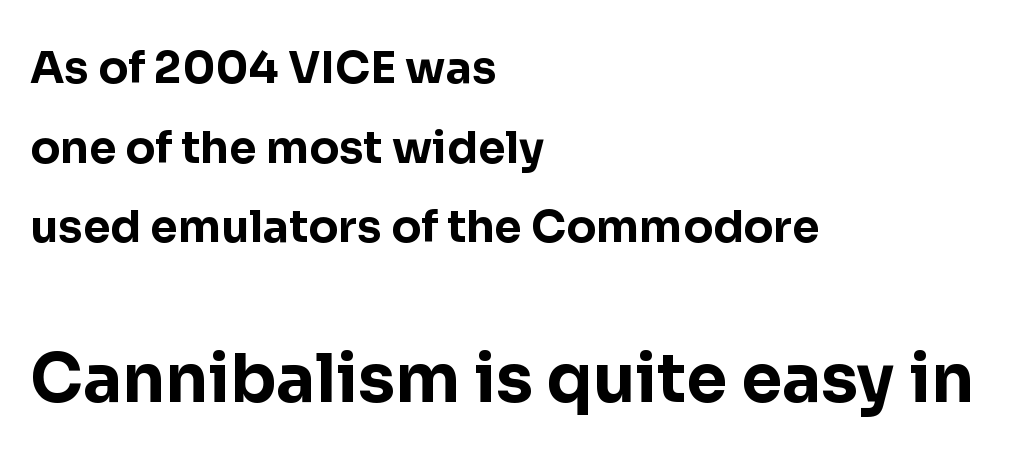
Q: Is the text bold? A: Yes.
Q: Is the text italic (slanted)? A: No, it is upright.
Q: Is the typeface a serif or a sans-serif typeface? A: Sans-serif.
Q: Is the text underlined? A: No.
Q: How is the paragraph aligned? A: Left-aligned.
Q: Is the spacing between letters normal or unusually wide? A: Normal.
Q: Which block of text is set in a larger size, the first (top) or the second (bottom)? A: The second (bottom) one.
Q: Width (condensed, normal, or wide)? A: Normal.
Q: Stroke contrast? A: Low.
Q: x-height? A: Medium.
Q: Monospaced? A: No.
